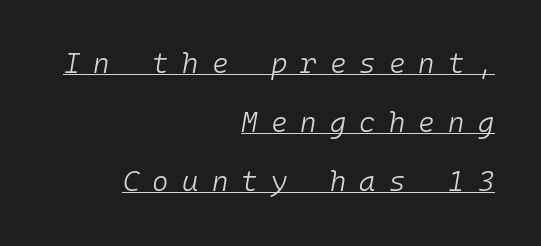
The image shows 28 px light type, italic (leaning right), monospaced; set right-aligned, loose line spacing (2.11x), unusually wide letter spacing (+0.47 em), underlined; low stroke contrast and a medium x-height.
